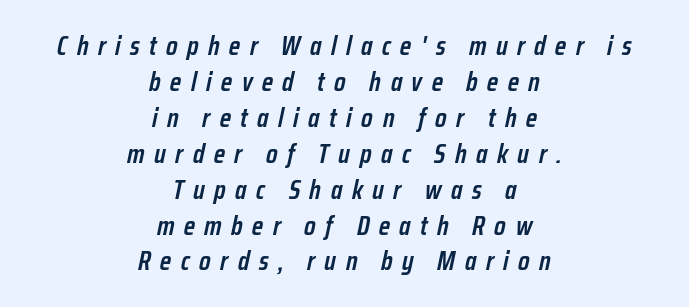
The image shows 27 px text type, italic (leaning right); set centered, normal line spacing (1.33x), unusually wide letter spacing (+0.35 em), not underlined.
